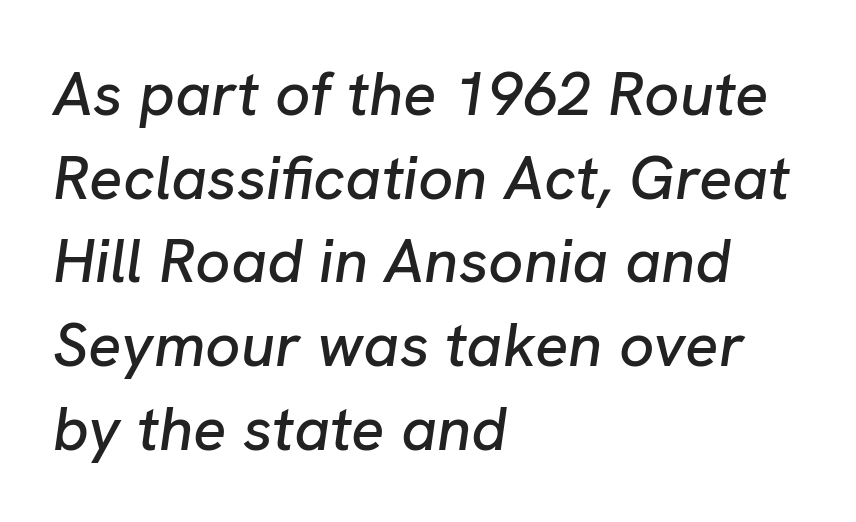
{"italic": "yes", "lean": "right", "slant_degrees": 8, "width": "normal", "stroke_contrast": "low", "x_height": "medium", "monospaced": "no", "underline": "no", "align": "left", "line_spacing": "normal", "line_spacing_ratio": 1.35, "letter_spacing": "normal", "letter_spacing_em": 0.0, "glyph_px": 62}
